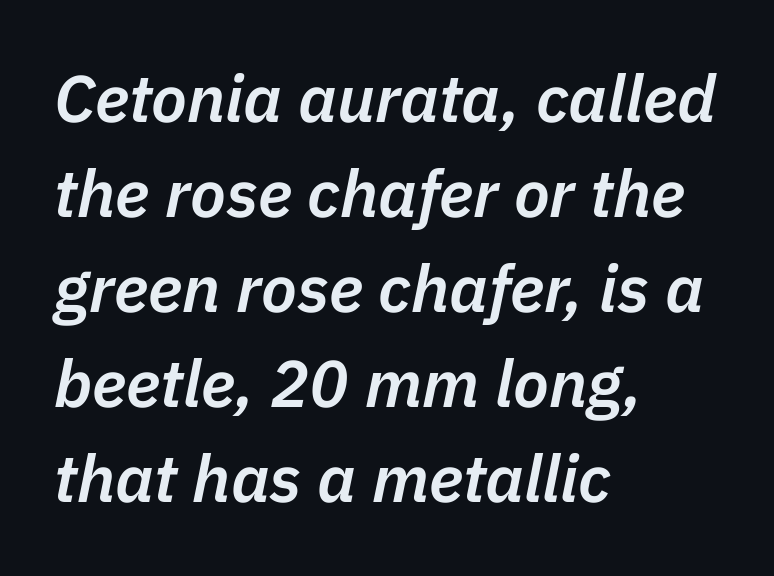
{"italic": "yes", "lean": "right", "slant_degrees": 11, "bold": "semi", "weight": "semibold", "width": "normal", "stroke_contrast": "low", "x_height": "medium", "monospaced": "no", "underline": "no", "align": "left", "line_spacing": "normal", "line_spacing_ratio": 1.44, "letter_spacing": "normal", "letter_spacing_em": 0.0, "glyph_px": 66}
